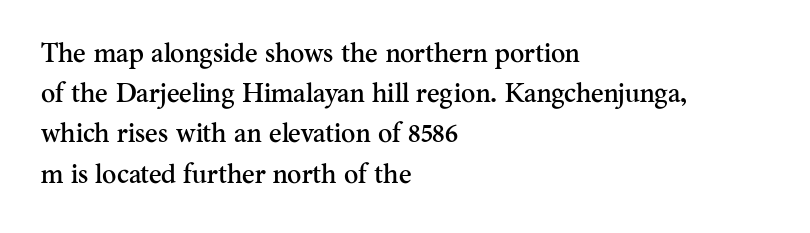
Summary of vertical rhythm: regular, with standard interline spacing. No italicization has been applied; the sample stays upright. One-word summary of the alignment: left. The line texture is even and compact thanks to regular tracking. The space directly below the letters is spotless.
